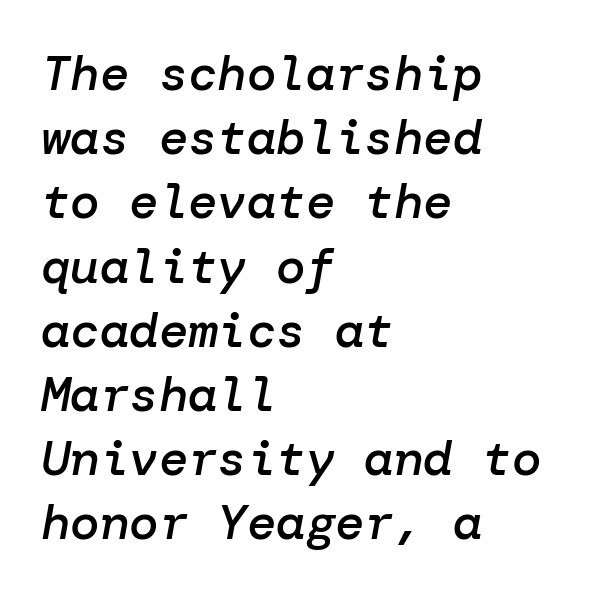
{"italic": "yes", "lean": "right", "slant_degrees": 10, "bold": "semi", "weight": "semibold", "width": "normal", "stroke_contrast": "low", "x_height": "medium", "underline": "no", "align": "left", "line_spacing": "normal", "line_spacing_ratio": 1.31, "letter_spacing": "normal", "letter_spacing_em": 0.0, "glyph_px": 49}
